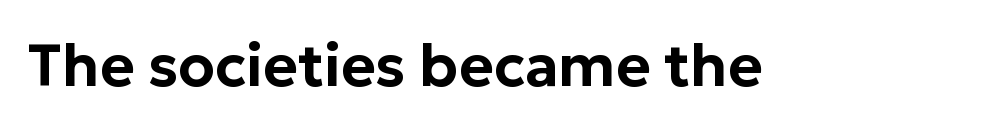
The horizontal fit of the characters is conventional and even. The face used here is proportionally spaced, like ordinary book or web type. To sum up the face: it is a sans, with no serifs. This is roman type, the default non-slanted kind. The area under the type is left untouched.
